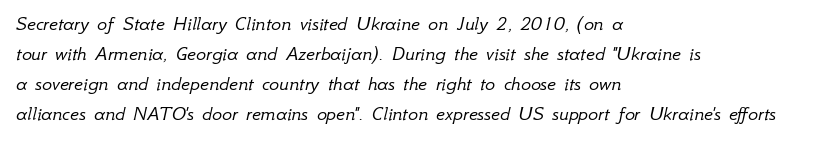
The image shows 21 px text type, italic (leaning right); set left-aligned, normal line spacing (1.43x), normal letter spacing, not underlined.
